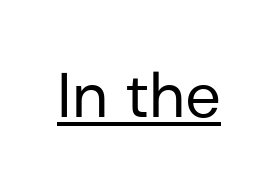
The image shows 63 px regular-weight sans-serif type, upright; set normal letter spacing, underlined; low stroke contrast and a medium x-height.
